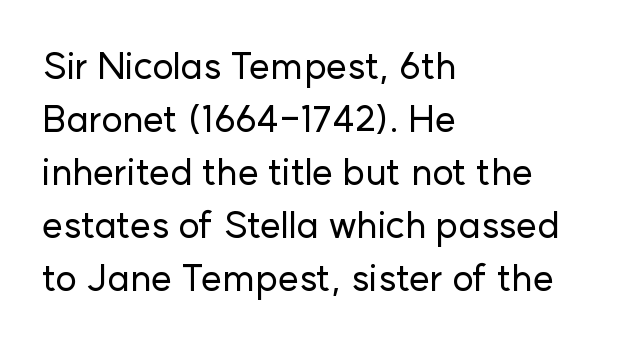
Q: Is the text italic (slanted)? A: No, it is upright.
Q: Is the typeface a serif or a sans-serif typeface? A: Sans-serif.
Q: Is the text underlined? A: No.
Q: How is the paragraph aligned? A: Left-aligned.
Q: Is the spacing between letters normal or unusually wide? A: Normal.
Q: Is the spacing between lines tight, normal or loose? A: Normal.
Q: Width (condensed, normal, or wide)? A: Normal.
Q: Stroke contrast? A: Low.
Q: x-height? A: Medium.
Q: Monospaced? A: No.
